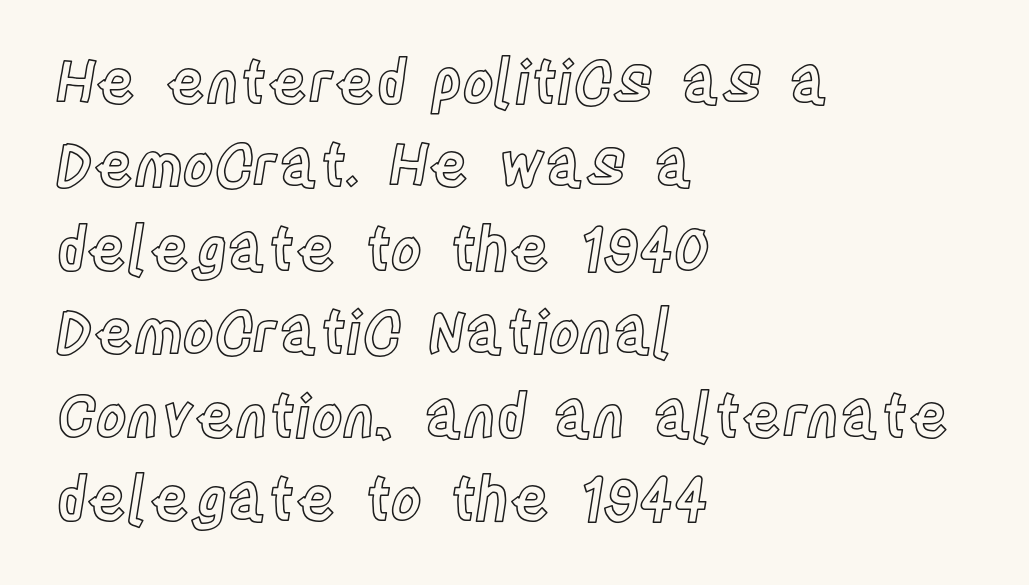
{"width": "condensed", "x_height": "large", "monospaced": "no", "underline": "no", "align": "left", "line_spacing": "normal", "line_spacing_ratio": 1.39, "letter_spacing": "normal", "letter_spacing_em": 0.0, "glyph_px": 60}
